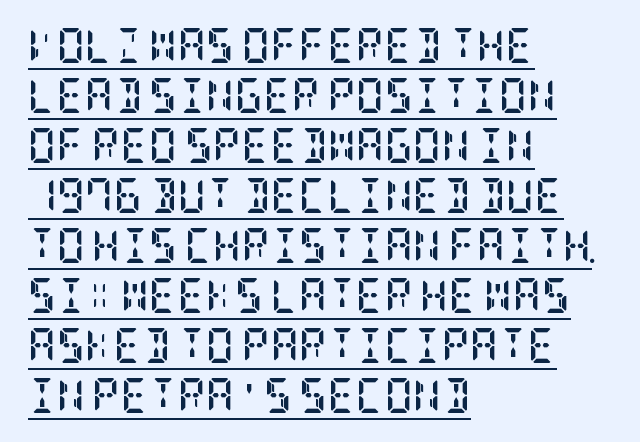
{"serif": "yes", "italic": "no", "bold": "yes", "weight": "semibold", "width": "condensed", "stroke_contrast": "low", "x_height": "large", "underline": "yes", "align": "left", "line_spacing": "normal", "line_spacing_ratio": 1.43, "letter_spacing": "normal", "letter_spacing_em": 0.0, "glyph_px": 35}
